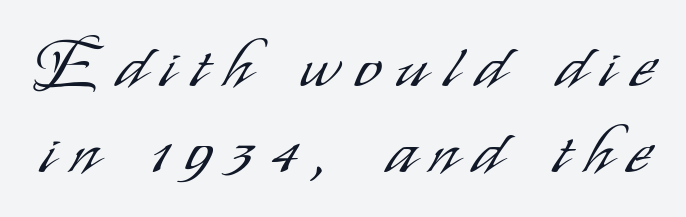
The image shows 66 px light, condensed sans-serif type; set normal line spacing (1.3x), unusually wide letter spacing (+0.25 em), not underlined; low stroke contrast and a small x-height.
